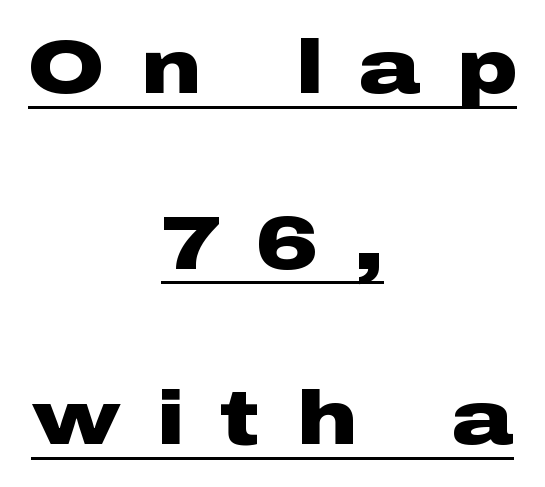
{"serif": "no", "italic": "no", "bold": "yes", "weight": "heavy", "width": "wide", "stroke_contrast": "low", "x_height": "medium", "monospaced": "no", "underline": "yes", "align": "center", "line_spacing": "loose", "line_spacing_ratio": 2.31, "letter_spacing": "wide", "letter_spacing_em": 0.48, "glyph_px": 76}
